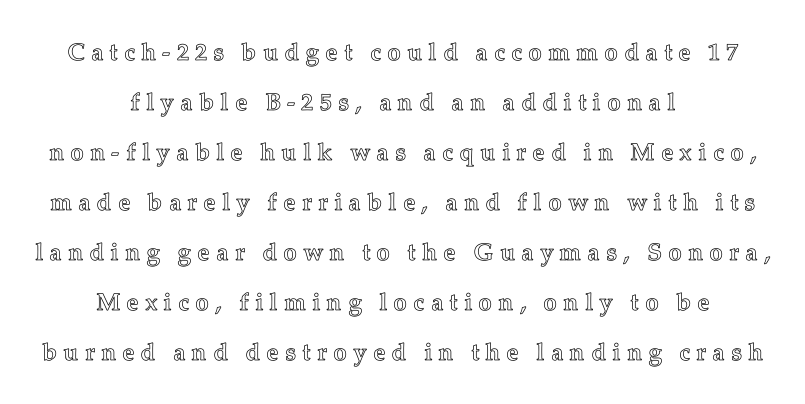
Letters rest on an invisible, unmarked baseline. Leftover space on each line is divided equally before and after the words. Vertically, the passage feels expansive, rows floating well apart. Each word looks stretched out because of the extra space between its letters.
